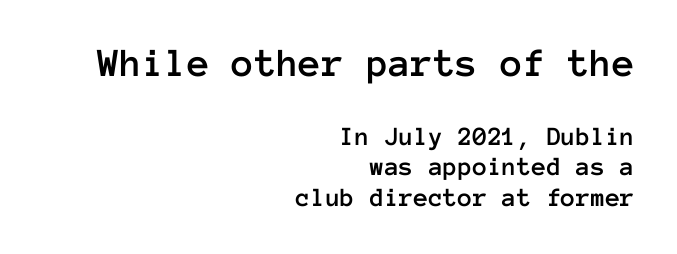
{"italic": "no", "width": "normal", "stroke_contrast": "low", "x_height": "medium", "monospaced": "yes", "underline": "no", "align": "right", "line_spacing": "tight", "line_spacing_ratio": 1.14, "letter_spacing": "normal", "letter_spacing_em": 0.0, "larger_block": "first", "size_ratio": 1.52, "glyph_px": 41}
